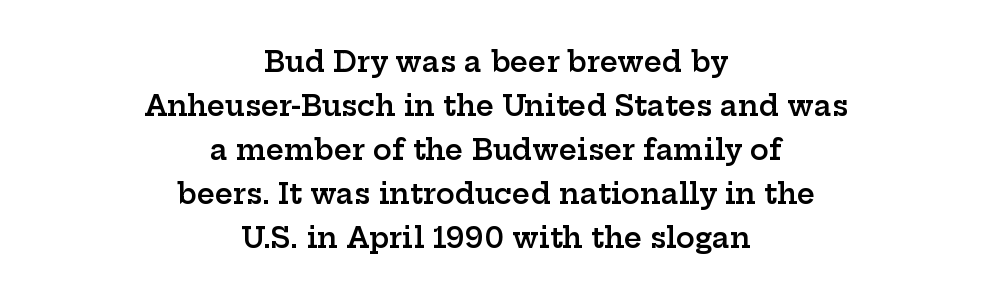
{"serif": "yes", "italic": "no", "bold": "semi", "weight": "semibold", "width": "wide", "stroke_contrast": "low", "x_height": "medium", "monospaced": "no", "underline": "no", "align": "center", "line_spacing": "normal", "line_spacing_ratio": 1.57, "letter_spacing": "normal", "letter_spacing_em": 0.0, "glyph_px": 28}
